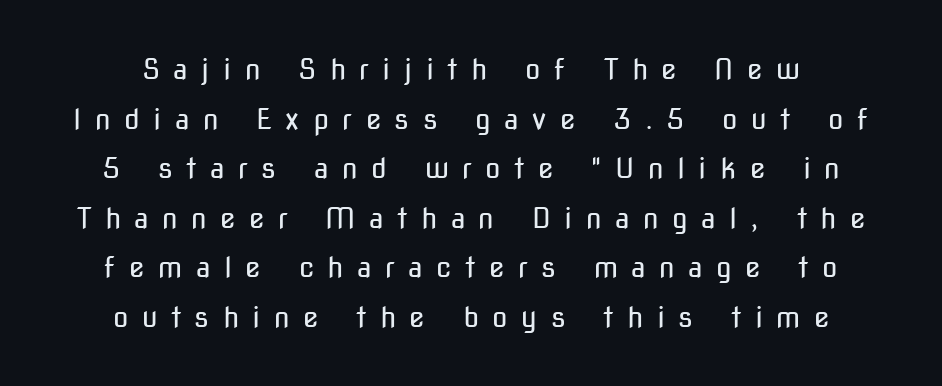
A roman cut, with each character standing at attention. This sample uses expanded letter spacing, leaving extra air between glyphs. This sample has the flowing, uneven cadence of proportional lettering. The rendering shows plain stroke endings on the letterforms — a sans-serif design.
